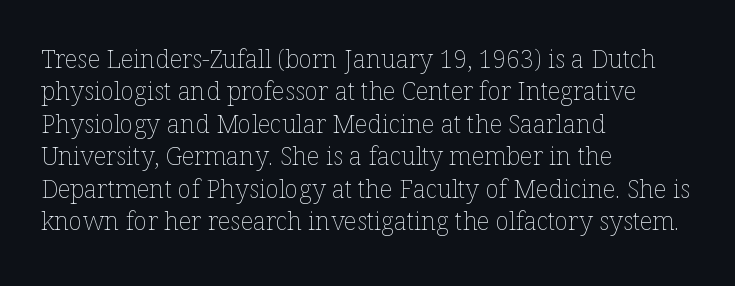
The words here are not underlined. Whoever set this chose a conventional vertical rhythm. Honestly, the letter spacing is just normal — you wouldn't notice it. Tall strokes in this sample are plumb rather than angled. Compared with a centered layout, this one pins lines to the left instead. The weight tops out at a normal text grade.
